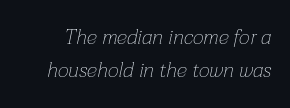
The image shows 21 px text type, italic (leaning right); set normal line spacing (1.57x), normal letter spacing, not underlined.
